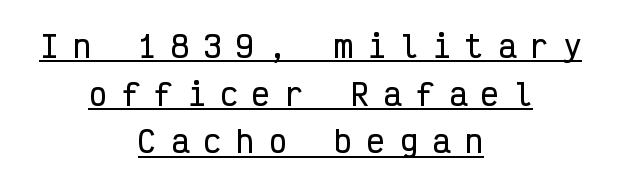
{"serif": "no", "italic": "no", "width": "condensed", "stroke_contrast": "low", "x_height": "medium", "monospaced": "yes", "underline": "yes", "align": "center", "line_spacing": "normal", "line_spacing_ratio": 1.59, "letter_spacing": "wide", "letter_spacing_em": 0.49, "glyph_px": 30}
